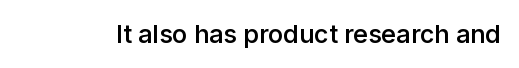
Q: Is the text bold? A: Semi-bold.
Q: Is the text italic (slanted)? A: No, it is upright.
Q: Is the text underlined? A: No.
Q: Is the spacing between letters normal or unusually wide? A: Normal.
